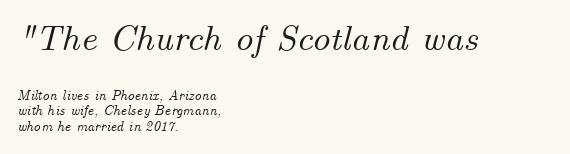
The image shows 36 px text type, italic (leaning right); set left-aligned, tight line spacing (1.11x), normal letter spacing, not underlined; the first (top) block is 2.57x larger; medium stroke contrast and a small x-height.
